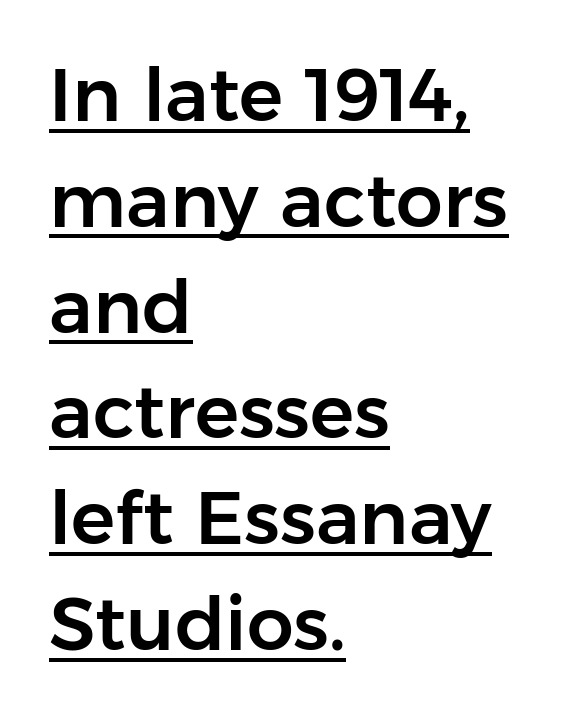
Nothing unusual about the tracking: characters are spaced as the font intends. Varying glyph widths throughout — classic text-font behaviour. Is there any slant? The stems are plumb. Letterform terminals end flat and unadorned throughout the passage. These lines are set flush left with a ragged right edge. Is there much room between lines? A standard amount, neither cramped nor airy.
